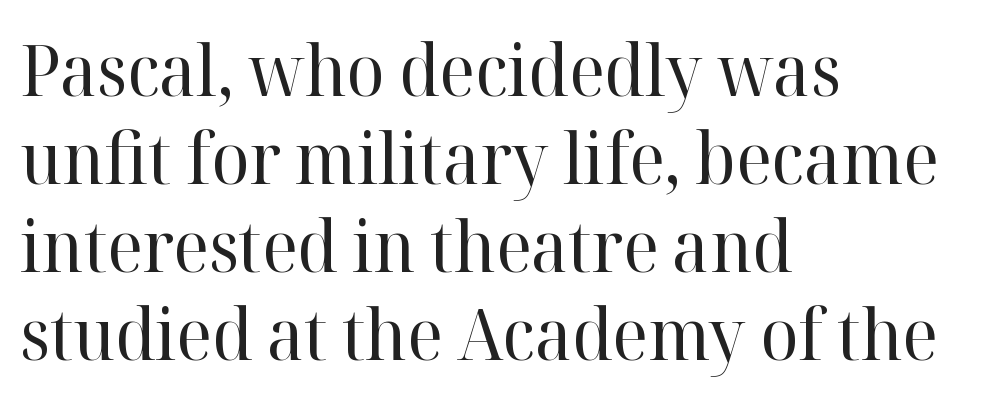
Q: Is the text bold? A: No.
Q: Is the text italic (slanted)? A: No, it is upright.
Q: Is the typeface a serif or a sans-serif typeface? A: Serif.
Q: Is the text underlined? A: No.
Q: How is the paragraph aligned? A: Left-aligned.
Q: Is the spacing between letters normal or unusually wide? A: Normal.
Q: Width (condensed, normal, or wide)? A: Normal.
Q: Stroke contrast? A: High.
Q: x-height? A: Medium.
Q: Monospaced? A: No.
